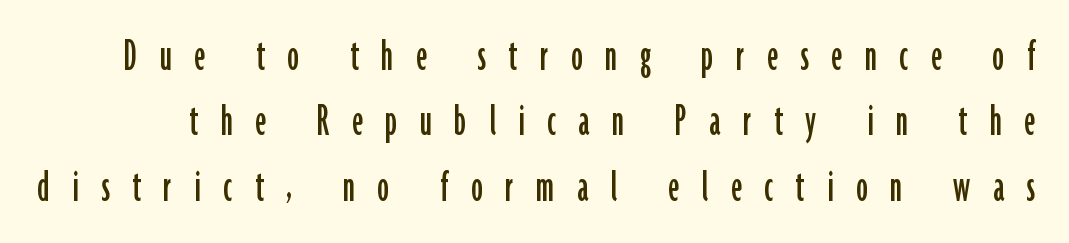
Q: Is the text italic (slanted)? A: No, it is upright.
Q: Is the typeface a serif or a sans-serif typeface? A: Sans-serif.
Q: Is the text underlined? A: No.
Q: Is the spacing between letters normal or unusually wide? A: Unusually wide.
Q: Is the spacing between lines tight, normal or loose? A: Normal.
Q: Width (condensed, normal, or wide)? A: Condensed.
Q: Stroke contrast? A: Low.
Q: x-height? A: Medium.
Q: Monospaced? A: No.
